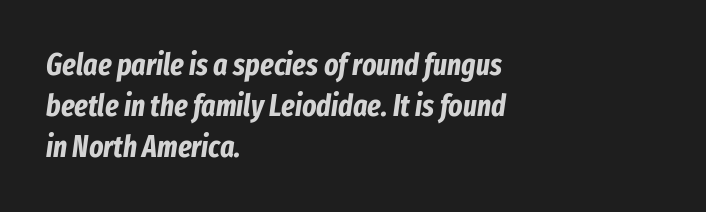
Q: Is the text bold? A: Yes.
Q: Is the text italic (slanted)? A: Yes, it leans right by about 8 degrees.
Q: Is the text underlined? A: No.
Q: How is the paragraph aligned? A: Left-aligned.
Q: Is the spacing between letters normal or unusually wide? A: Normal.
Q: Is the spacing between lines tight, normal or loose? A: Normal.
Q: Width (condensed, normal, or wide)? A: Condensed.
Q: Stroke contrast? A: Low.
Q: x-height? A: Medium.
Q: Monospaced? A: No.
